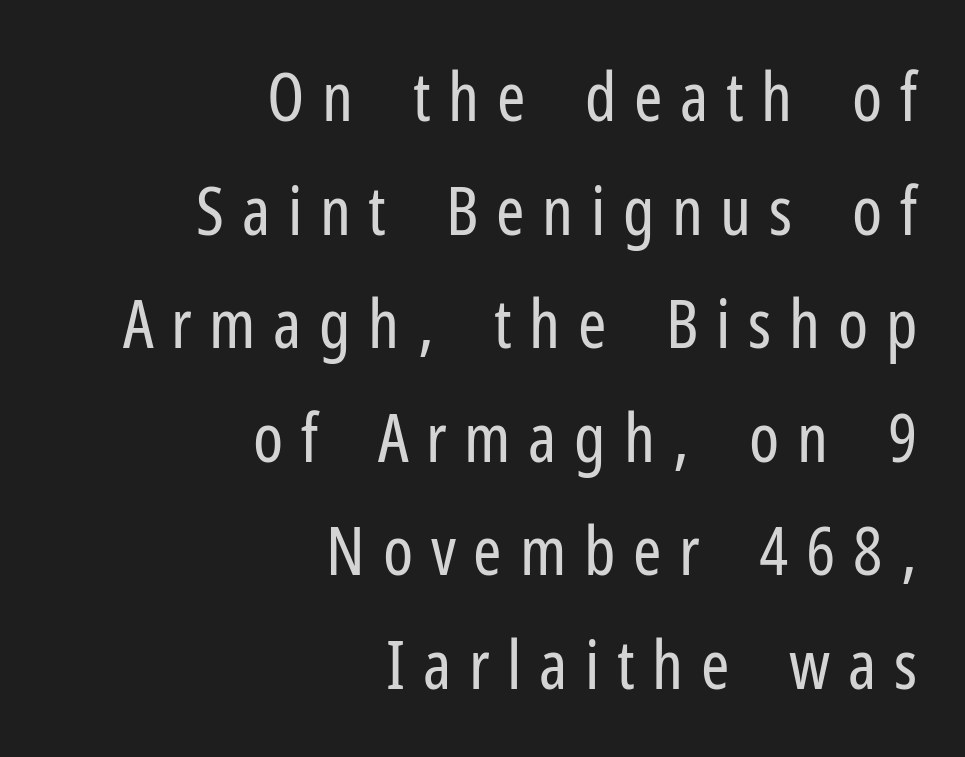
Q: Is the text bold? A: No.
Q: Is the text italic (slanted)? A: No, it is upright.
Q: Is the typeface a serif or a sans-serif typeface? A: Sans-serif.
Q: Is the text underlined? A: No.
Q: How is the paragraph aligned? A: Right-aligned.
Q: Is the spacing between letters normal or unusually wide? A: Unusually wide.
Q: Is the spacing between lines tight, normal or loose? A: Normal.
Q: Width (condensed, normal, or wide)? A: Condensed.
Q: Stroke contrast? A: Low.
Q: x-height? A: Medium.
Q: Monospaced? A: No.
